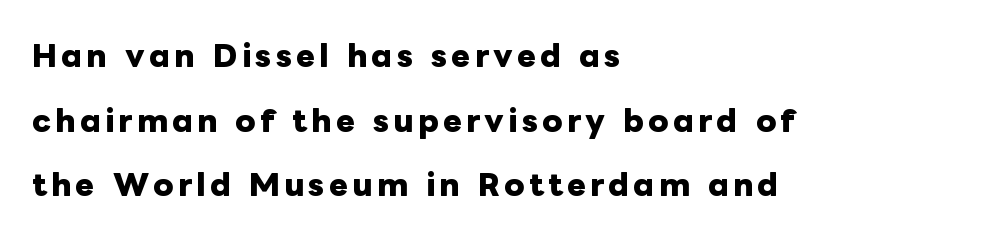
{"italic": "no", "bold": "yes", "weight": "heavy", "width": "normal", "stroke_contrast": "low", "x_height": "medium", "monospaced": "no", "underline": "no", "align": "left", "line_spacing": "loose", "line_spacing_ratio": 2.23, "glyph_px": 29}
